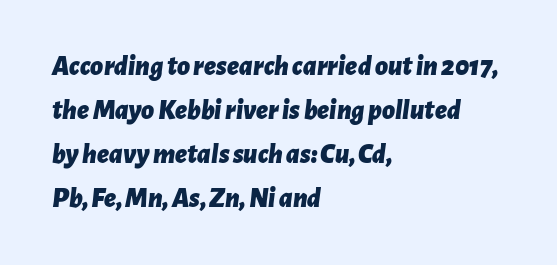
{"italic": "yes", "lean": "right", "slant_degrees": 7, "bold": "yes", "weight": "bold", "width": "normal", "stroke_contrast": "low", "x_height": "medium", "monospaced": "no", "underline": "no", "align": "left", "line_spacing": "normal", "line_spacing_ratio": 1.57, "letter_spacing": "normal", "letter_spacing_em": 0.0, "glyph_px": 28}
